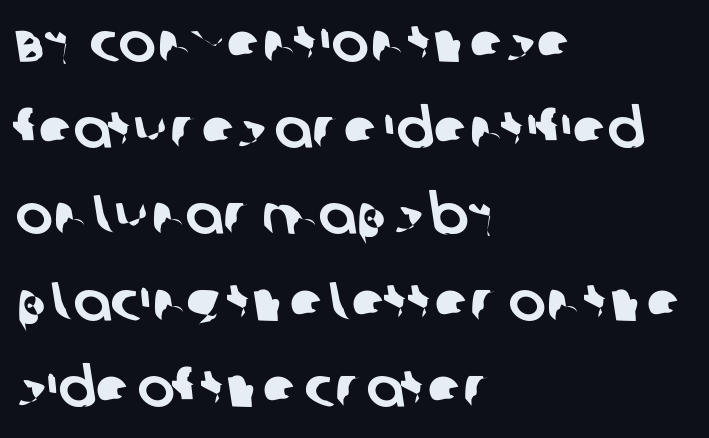
A typesetter would call this zero additional tracking. Horizontally, the lines are justified to the leading edge only. These lines sit exactly where default settings would place them. Just letters on the line, the space beneath them empty. This sample has the flowing, uneven cadence of proportional lettering. Font category for this specimen: sans-serif.
